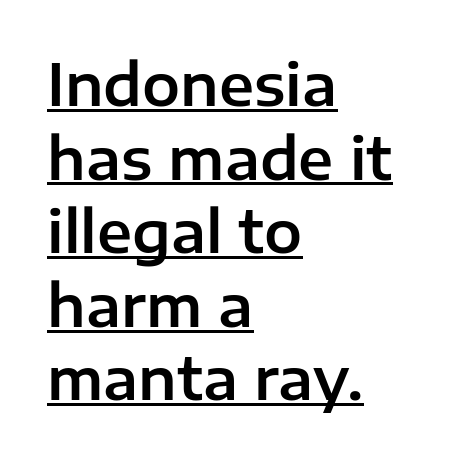
Q: Is the text italic (slanted)? A: No, it is upright.
Q: Is the typeface a serif or a sans-serif typeface? A: Sans-serif.
Q: Is the text underlined? A: Yes.
Q: How is the paragraph aligned? A: Left-aligned.
Q: Is the spacing between letters normal or unusually wide? A: Normal.
Q: Is the spacing between lines tight, normal or loose? A: Normal.
Q: Width (condensed, normal, or wide)? A: Normal.
Q: Stroke contrast? A: Low.
Q: x-height? A: Medium.
Q: Monospaced? A: No.
